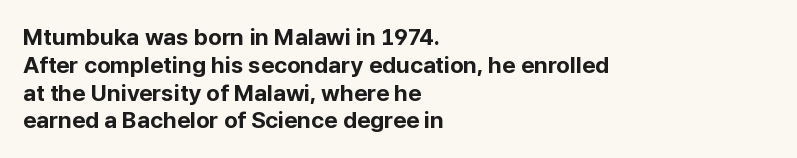
{"italic": "no", "bold": "yes", "underline": "no", "align": "left", "line_spacing_ratio": 1.21, "letter_spacing": "normal", "letter_spacing_em": 0.0, "glyph_px": 23}
